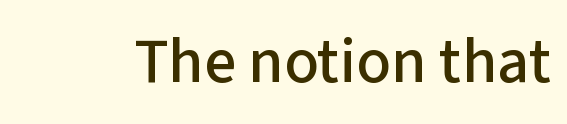
{"serif": "no", "italic": "no", "width": "normal", "stroke_contrast": "low", "x_height": "medium", "monospaced": "no", "underline": "no", "letter_spacing": "normal", "letter_spacing_em": 0.0, "glyph_px": 64}
